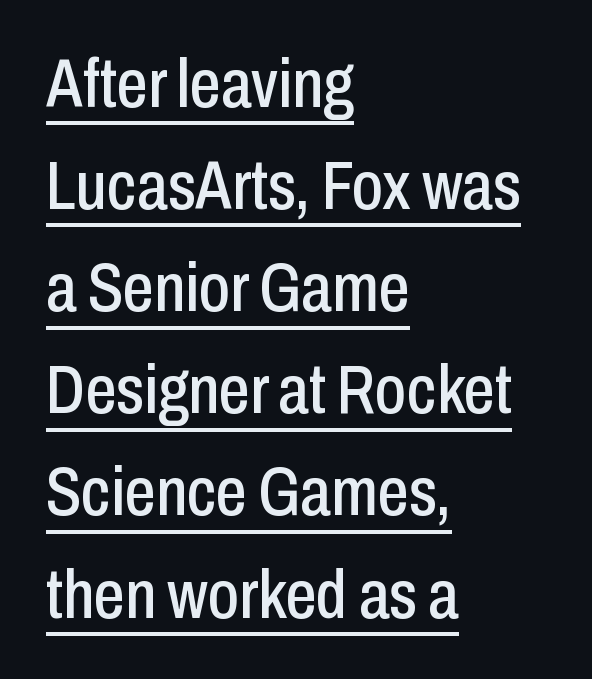
The image shows 69 px condensed sans-serif type, upright; set left-aligned, normal line spacing (1.48x), normal letter spacing, underlined; low stroke contrast and a medium x-height.
